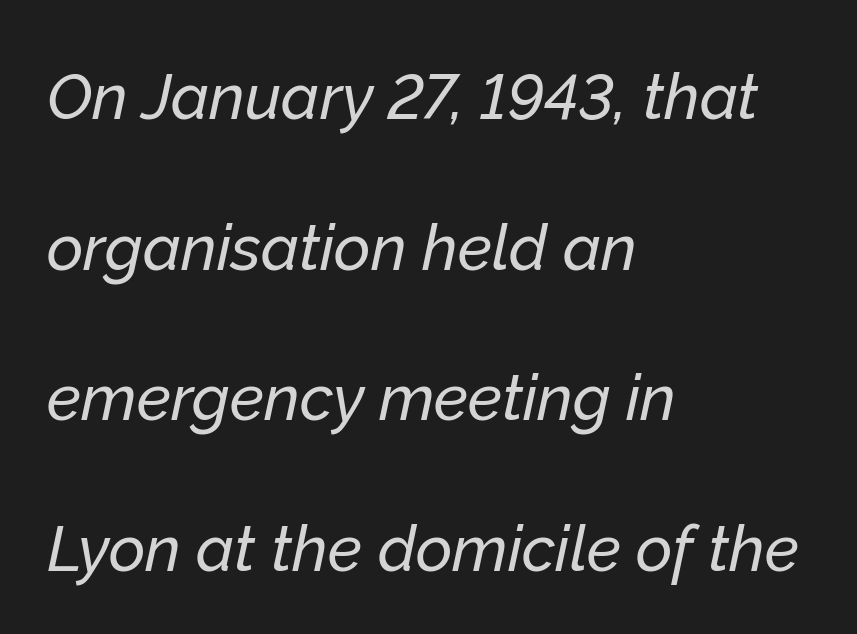
The image shows 63 px text type, italic (leaning right); set left-aligned, loose line spacing (2.39x), normal letter spacing, not underlined; low stroke contrast and a medium x-height.
